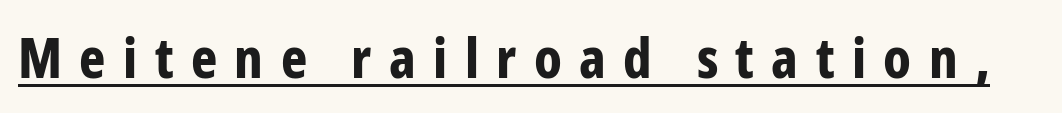
The image shows 56 px bold, condensed sans-serif type, upright; set unusually wide letter spacing (+0.31 em), underlined; low stroke contrast and a medium x-height.
